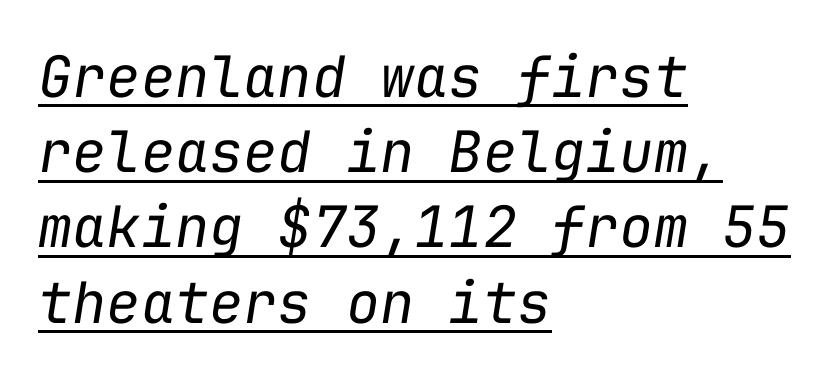
The image shows 57 px regular-weight type, italic (leaning right), monospaced; set left-aligned, normal line spacing (1.32x), normal letter spacing, underlined; low stroke contrast and a medium x-height.
